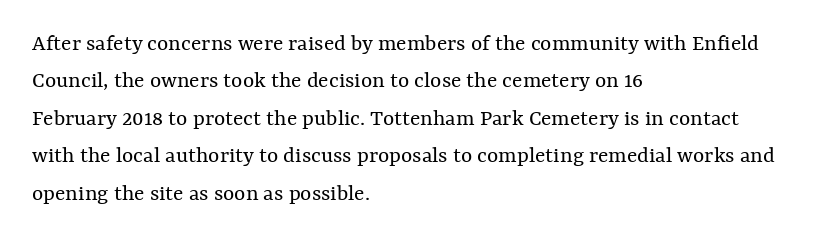
The image shows 24 px text type, upright; set left-aligned, normal line spacing (1.56x), normal letter spacing, not underlined.
